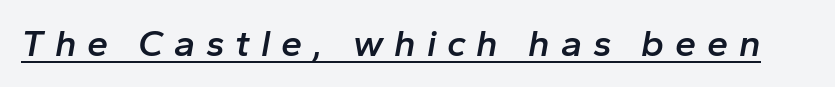
The image shows 38 px semibold type, italic (leaning right); set unusually wide letter spacing (+0.28 em), underlined; low stroke contrast and a medium x-height.
